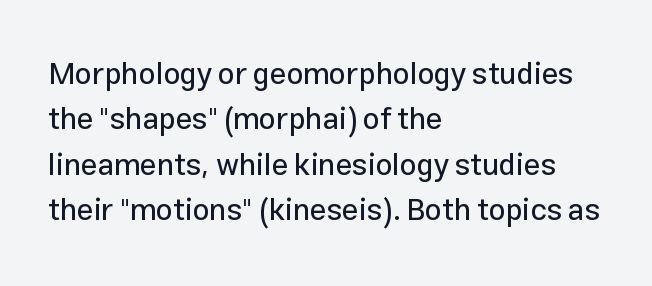
Rows of type keep a routine distance in the vertical direction. The letters stand straight up with perfectly vertical stems. The passage is arranged the way most books set body copy — flush left. A typesetter would call this proportional, since set widths differ per character. A typesetter would call this zero additional tracking.
